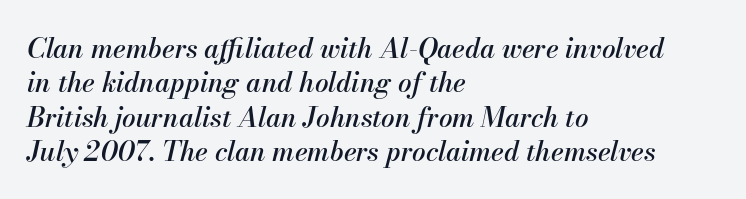
{"italic": "yes", "lean": "right", "slant_degrees": 13, "underline": "no", "align": "left", "line_spacing": "normal", "line_spacing_ratio": 1.27, "letter_spacing": "normal", "letter_spacing_em": 0.0, "glyph_px": 27}
